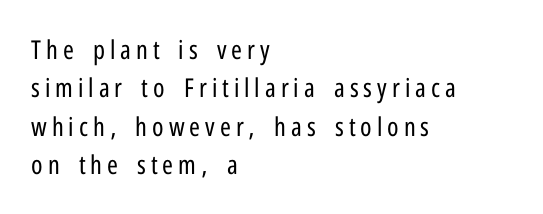
The image shows 26 px text type, upright; set left-aligned, normal line spacing (1.48x), not underlined.
